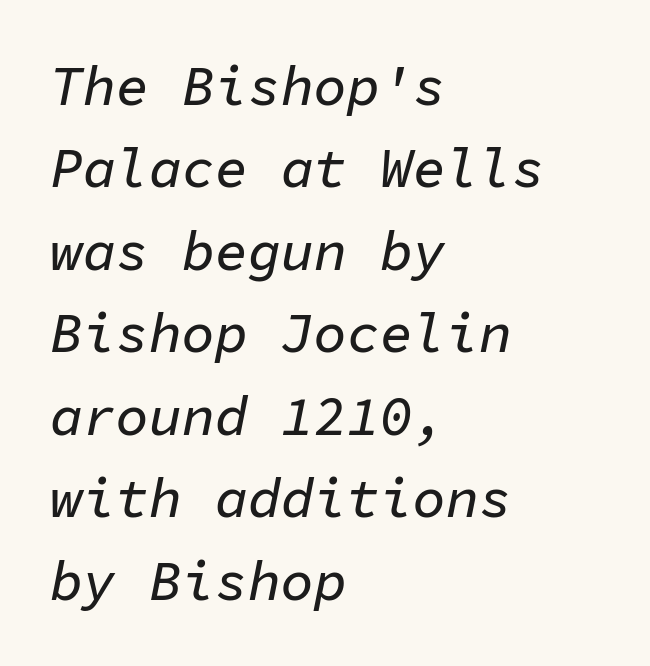
Notice how the stems are inclined rather than vertical — that's the hallmark of italics. The setting favours the left margin, as ordinary paragraphs usually do. Each row of text sits above clean, open space. Note the uniform advance width — an 'i' takes as much space as an 'm'. The designer left line spacing at the default. Observe the ordinary spacing: letters are neighbours, not strangers.
